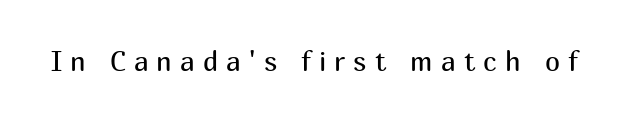
{"italic": "no", "bold": "no", "underline": "no", "letter_spacing": "wide", "letter_spacing_em": 0.3, "glyph_px": 27}
